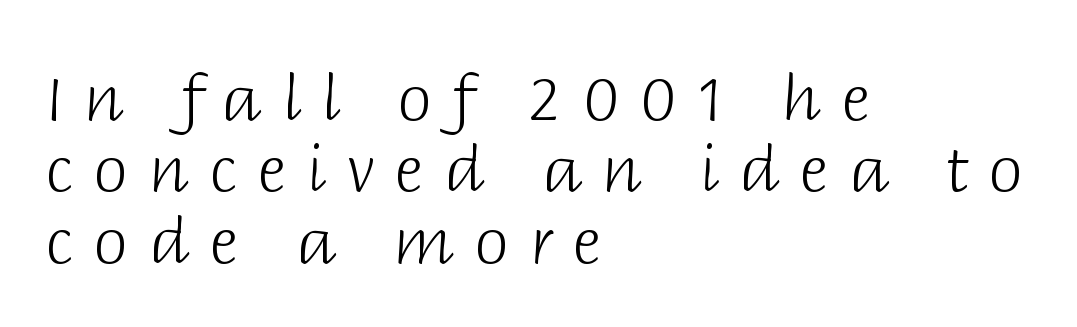
Q: Is the text bold? A: No.
Q: Is the text italic (slanted)? A: No, it is upright.
Q: Is the typeface a serif or a sans-serif typeface? A: Sans-serif.
Q: Is the text underlined? A: No.
Q: How is the paragraph aligned? A: Left-aligned.
Q: Is the spacing between letters normal or unusually wide? A: Unusually wide.
Q: Is the spacing between lines tight, normal or loose? A: Tight.
Q: Width (condensed, normal, or wide)? A: Normal.
Q: Stroke contrast? A: Low.
Q: x-height? A: Large.
Q: Monospaced? A: No.
